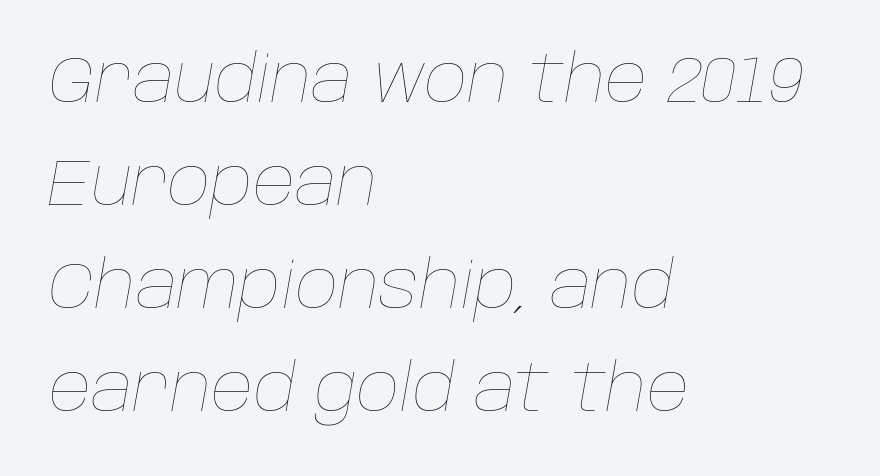
The image shows 66 px thin type, italic (leaning right); set left-aligned, normal line spacing (1.56x), normal letter spacing, not underlined; low stroke contrast and a large x-height.
